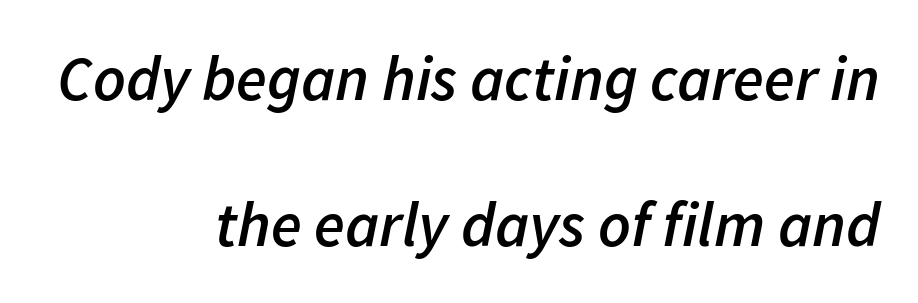
{"italic": "yes", "lean": "right", "slant_degrees": 11, "bold": "semi", "weight": "semibold", "width": "normal", "stroke_contrast": "low", "x_height": "medium", "monospaced": "no", "underline": "no", "align": "right", "line_spacing": "loose", "line_spacing_ratio": 2.32, "letter_spacing": "normal", "letter_spacing_em": 0.0, "glyph_px": 63}
